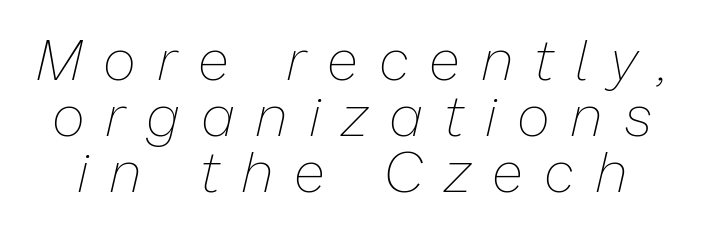
{"italic": "yes", "lean": "right", "slant_degrees": 13, "bold": "no", "weight": "thin", "width": "normal", "stroke_contrast": "low", "x_height": "medium", "monospaced": "no", "underline": "no", "line_spacing": "tight", "line_spacing_ratio": 0.98, "letter_spacing": "wide", "letter_spacing_em": 0.4, "glyph_px": 57}
